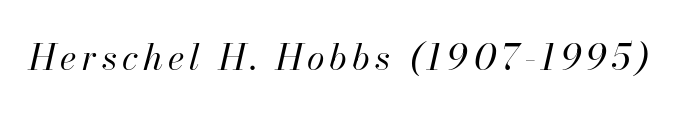
Tall strokes in this sample are angled rather than plumb. Underlining? Definitely not there. The weight tops out at a normal text grade. Looks like regular typesetting: each glyph gets only the width it needs.
